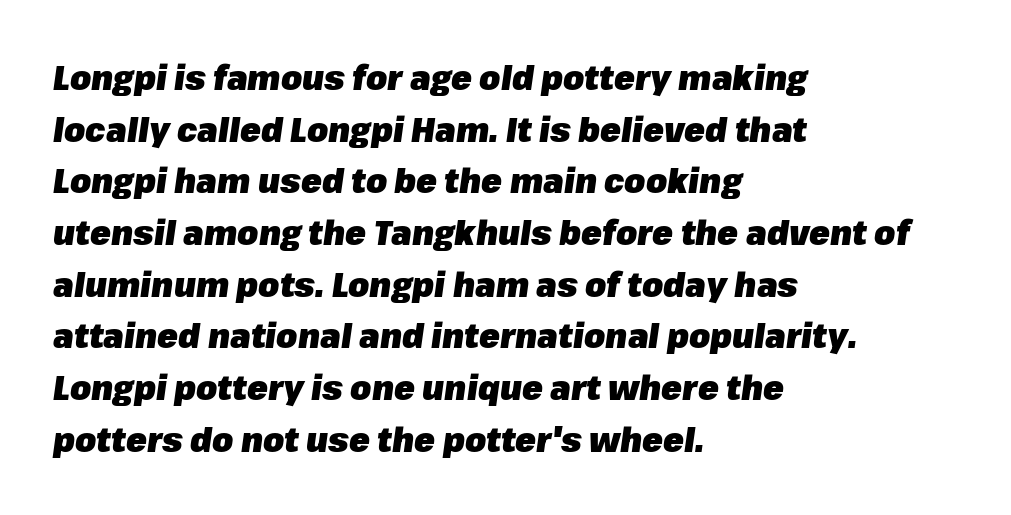
The setting favours the left margin, as ordinary paragraphs usually do. There is no visible air inserted between adjacent glyphs. Quick note: italic. These lines sit exactly where default settings would place them. The strip under each line holds only bare page.
